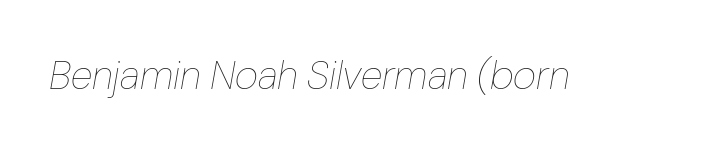
Note the varied advance widths — an 'i' is clearly narrower than an 'm'. The strokes carry an ordinary text weight at most. When letters slant like this, we call the style italic. Check the space under the baseline: it is left empty. Nothing unusual about the tracking: characters are spaced as the font intends.
